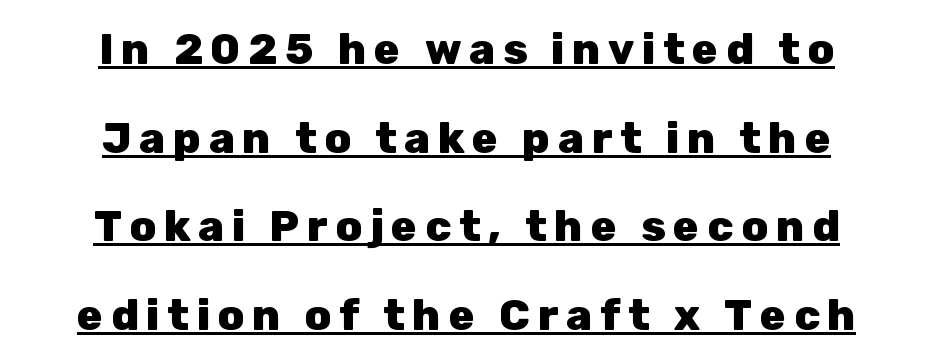
The image shows 43 px heavy sans-serif type, upright; set centered, loose line spacing (2.06x), underlined; low stroke contrast and a medium x-height.
